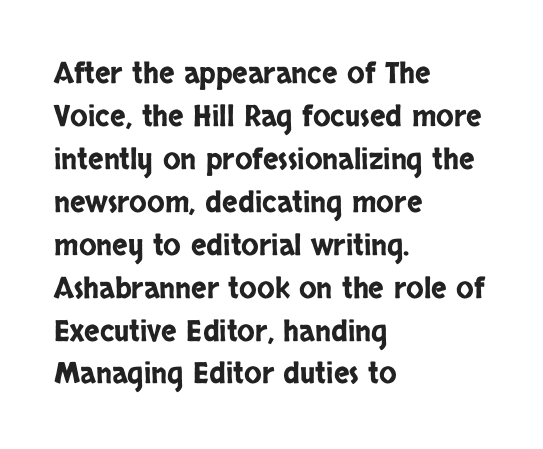
Q: Is the text italic (slanted)? A: No, it is upright.
Q: Is the typeface a serif or a sans-serif typeface? A: Sans-serif.
Q: Is the text underlined? A: No.
Q: How is the paragraph aligned? A: Left-aligned.
Q: Is the spacing between letters normal or unusually wide? A: Normal.
Q: Is the spacing between lines tight, normal or loose? A: Normal.
Q: Width (condensed, normal, or wide)? A: Condensed.
Q: Stroke contrast? A: Low.
Q: x-height? A: Large.
Q: Monospaced? A: No.
